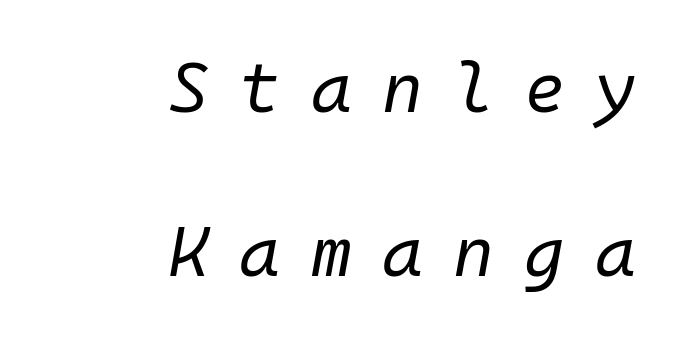
The image shows 70 px regular-weight type, italic (leaning right), monospaced; set right-aligned, loose line spacing (2.34x), unusually wide letter spacing (+0.43 em), not underlined; low stroke contrast and a medium x-height.
